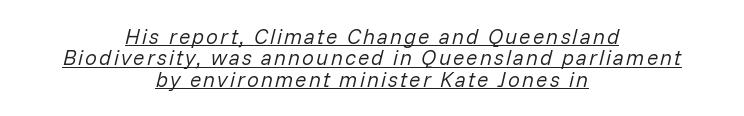
Q: Is the text bold? A: No.
Q: Is the text italic (slanted)? A: Yes, it leans right by about 14 degrees.
Q: Is the text underlined? A: Yes.
Q: How is the paragraph aligned? A: Centered.
Q: Is the spacing between lines tight, normal or loose? A: Tight.
